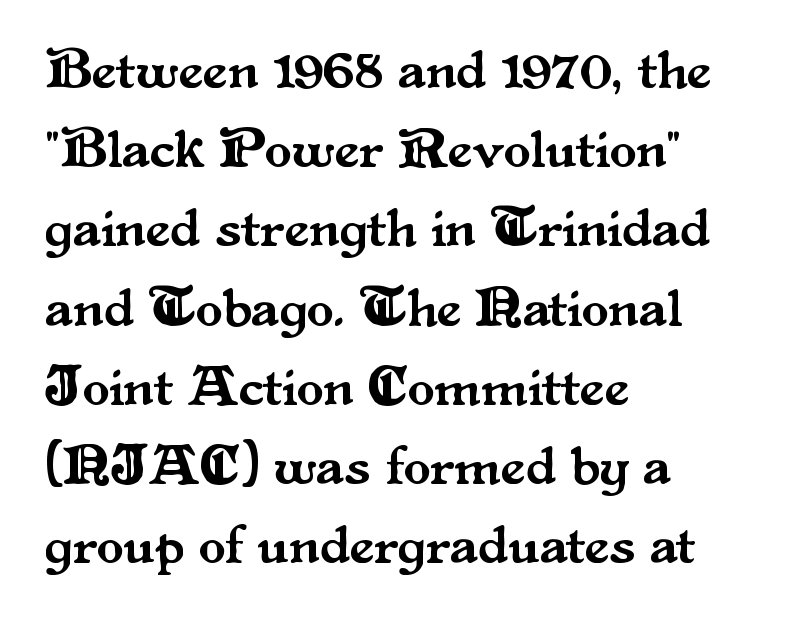
The image shows 55 px serif type, upright; set left-aligned, normal line spacing (1.44x), normal letter spacing, not underlined; medium stroke contrast and a small x-height.
